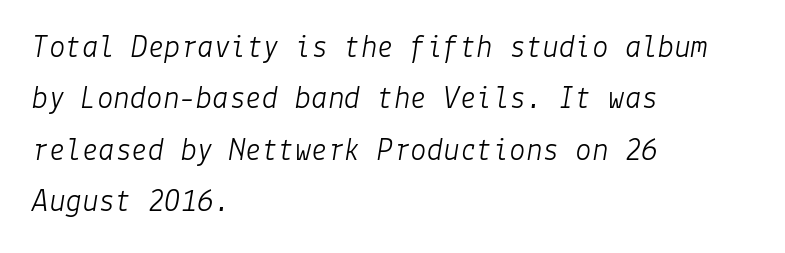
Type without underlining. Caption: face not bold, strokes unweighted. The axis of the letterforms is tilted away from vertical. Observe the ordinary spacing: letters are neighbours, not strangers.
